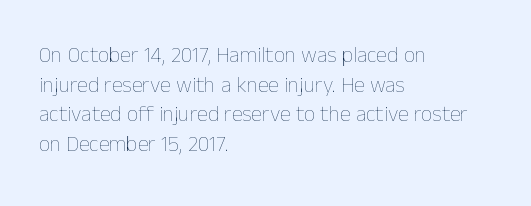
Q: Is the text bold? A: No.
Q: Is the text italic (slanted)? A: No, it is upright.
Q: Is the text underlined? A: No.
Q: How is the paragraph aligned? A: Left-aligned.
Q: Is the spacing between letters normal or unusually wide? A: Normal.
Q: Is the spacing between lines tight, normal or loose? A: Normal.
